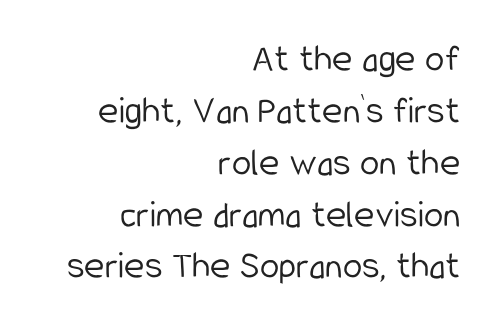
{"serif": "no", "italic": "no", "bold": "no", "weight": "light", "width": "condensed", "stroke_contrast": "low", "x_height": "medium", "monospaced": "no", "underline": "no", "align": "right", "line_spacing": "normal", "line_spacing_ratio": 1.33, "letter_spacing": "normal", "letter_spacing_em": 0.0, "glyph_px": 39}
